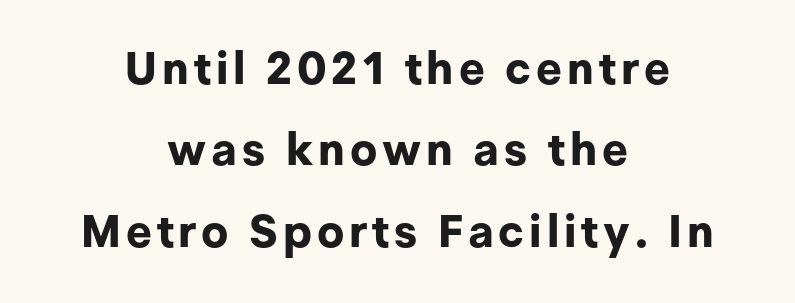
Q: Is the text bold? A: Yes.
Q: Is the text italic (slanted)? A: No, it is upright.
Q: Is the typeface a serif or a sans-serif typeface? A: Sans-serif.
Q: Is the text underlined? A: No.
Q: How is the paragraph aligned? A: Centered.
Q: Width (condensed, normal, or wide)? A: Normal.
Q: Stroke contrast? A: Low.
Q: x-height? A: Medium.
Q: Monospaced? A: No.
